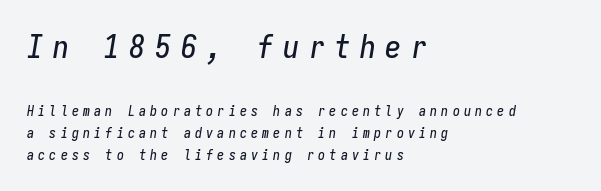
The image shows 32 px condensed type, italic (leaning right), monospaced; set left-aligned, normal line spacing (1.55x), unusually wide letter spacing (+0.3 em), not underlined; the first (top) block is 2.29x larger; low stroke contrast and a medium x-height.
